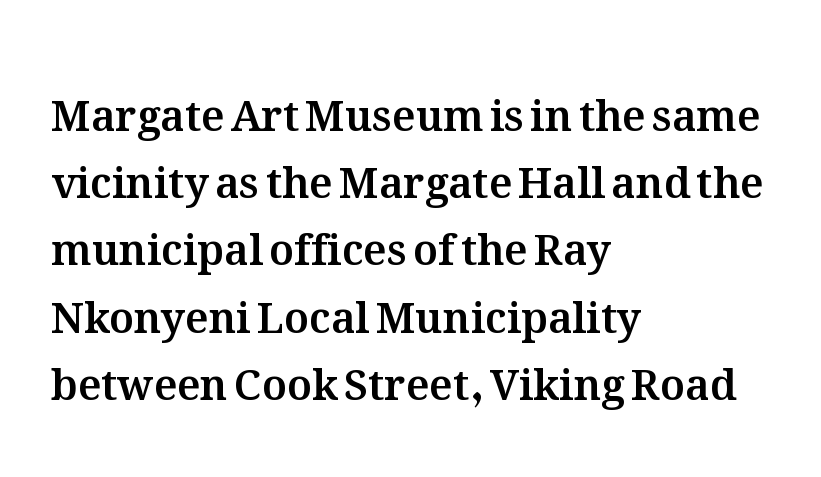
The image shows 42 px text type, upright; set left-aligned, normal line spacing (1.6x), normal letter spacing, not underlined; medium stroke contrast and a medium x-height.
